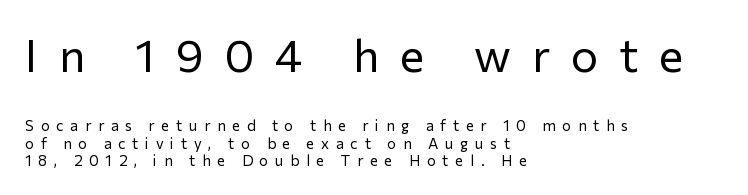
A bare baseline throughout the passage. Tracking value appears strongly positive — letters spread wide. A roman cut, with each character standing at attention. Which chunk is bigger? The first one — the top block dwarfs the bottom. A typesetter would label this face a sans. Counters stay open thanks to moderate or lighter strokes.
